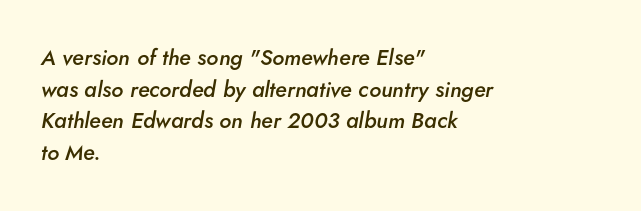
Is the letter spacing exaggerated? No — it looks like the ordinary default. Every row of glyphs begins at an identical x-position on the left. Normally led — the rows are evenly, conventionally spaced. A clean baseline with only descenders dipping below it. This sample uses an oblique cut, with every glyph tilted off the vertical.
